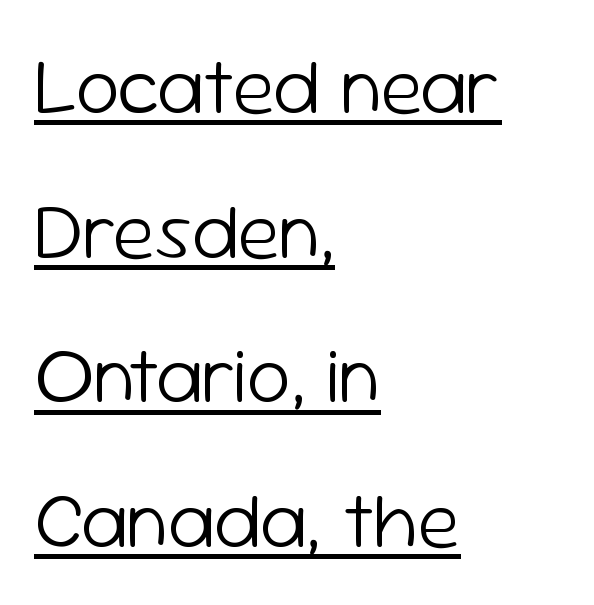
Descenders here cross a horizontal rule under the line. Here the designer chose a conventional face with non-uniform glyph widths. The rendering keeps characters at their native spacing. Each letter's strokes conclude bluntly, with no projecting serifs.
